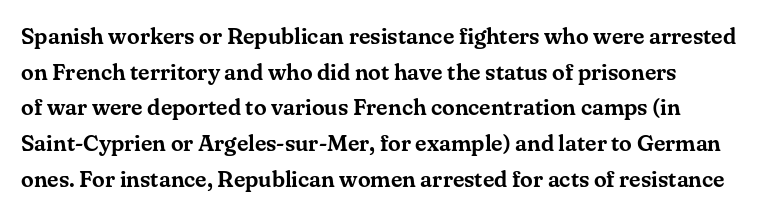
These lines sit exactly where default settings would place them. Letters rest on an invisible, unmarked baseline. When letters stand straight like this, we call the style roman or upright. No extra tracking has been applied to these lines.
